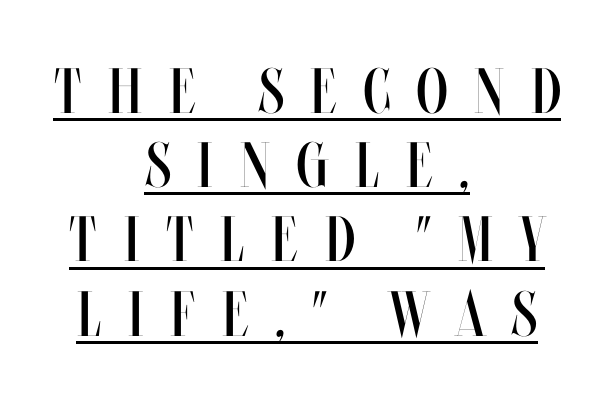
This is underlined copy, the kind a proofreader might mark for attention. Heaviness? Minimal to ordinary, like unemphasized prose. Notice how the passage keeps no hard edge, just a central spine. This is the regular roman posture of the typeface.
